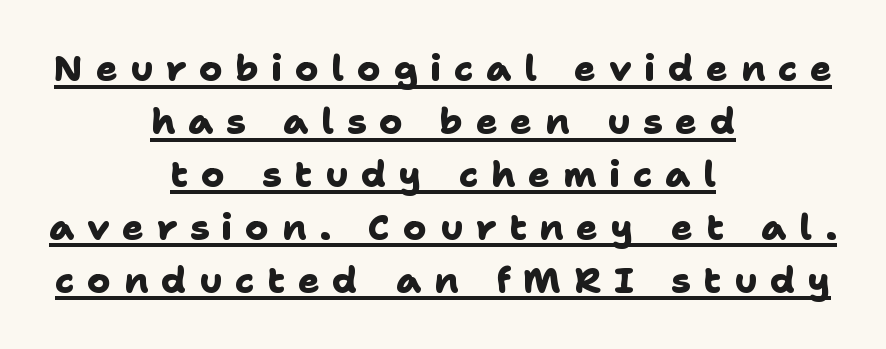
Q: Is the text bold? A: Yes.
Q: Is the typeface a serif or a sans-serif typeface? A: Sans-serif.
Q: Is the text underlined? A: Yes.
Q: How is the paragraph aligned? A: Centered.
Q: Is the spacing between letters normal or unusually wide? A: Unusually wide.
Q: Is the spacing between lines tight, normal or loose? A: Normal.
Q: Width (condensed, normal, or wide)? A: Normal.
Q: Stroke contrast? A: Low.
Q: x-height? A: Medium.
Q: Monospaced? A: No.
